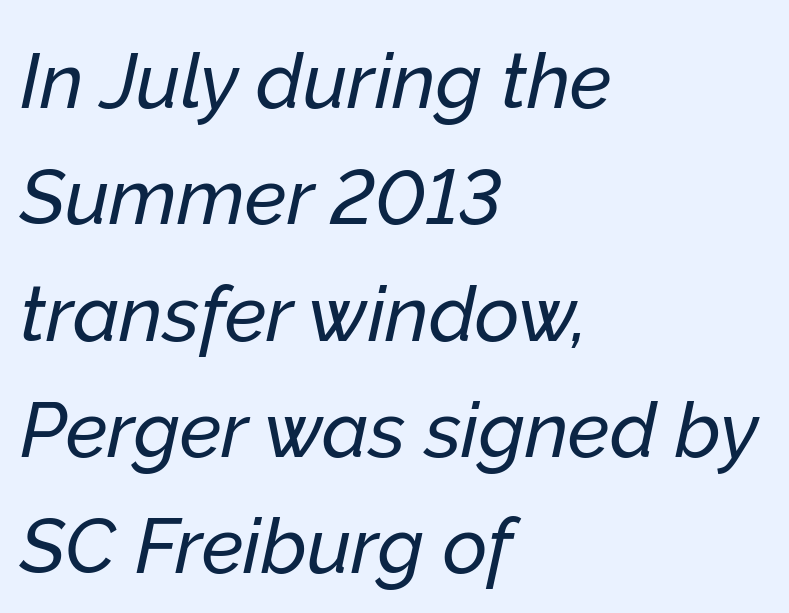
Q: Is the text italic (slanted)? A: Yes, it leans right by about 12 degrees.
Q: Is the text underlined? A: No.
Q: How is the paragraph aligned? A: Left-aligned.
Q: Is the spacing between letters normal or unusually wide? A: Normal.
Q: Is the spacing between lines tight, normal or loose? A: Normal.
Q: Width (condensed, normal, or wide)? A: Normal.
Q: Stroke contrast? A: Low.
Q: x-height? A: Medium.
Q: Monospaced? A: No.
